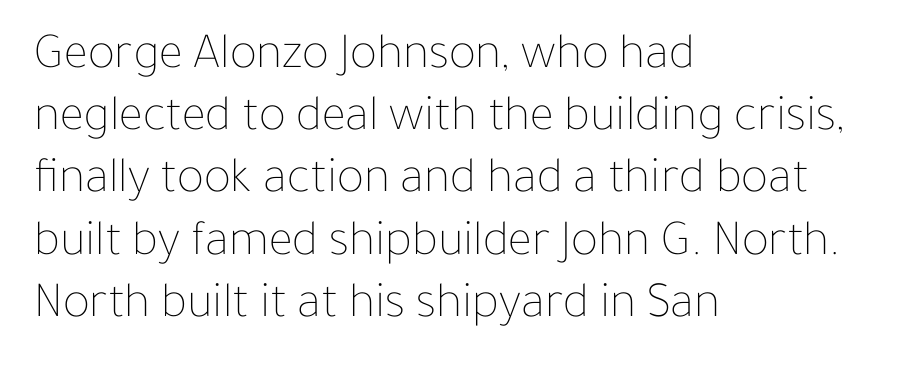
Q: Is the text bold? A: No.
Q: Is the text italic (slanted)? A: No, it is upright.
Q: Is the text underlined? A: No.
Q: How is the paragraph aligned? A: Left-aligned.
Q: Is the spacing between letters normal or unusually wide? A: Normal.
Q: Width (condensed, normal, or wide)? A: Normal.
Q: Stroke contrast? A: Low.
Q: x-height? A: Medium.
Q: Monospaced? A: No.
